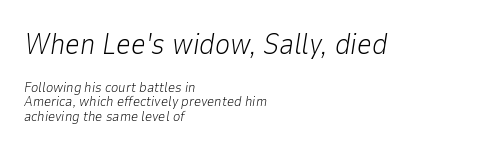
The image shows 29 px light type, italic (leaning right); set left-aligned, tight line spacing (1.03x), normal letter spacing, not underlined; the first (top) block is 2.07x larger; low stroke contrast and a medium x-height.
